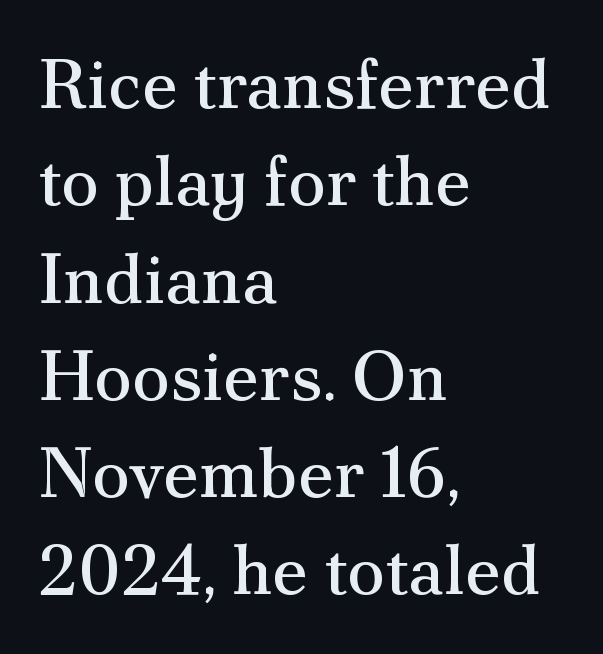
The image shows 70 px regular-weight serif type, upright; set left-aligned, normal line spacing (1.39x), normal letter spacing, not underlined; medium stroke contrast and a small x-height.
